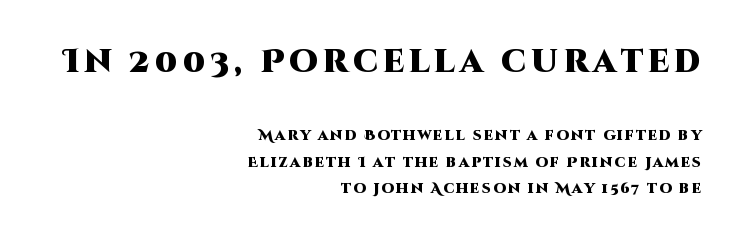
{"serif": "no", "italic": "no", "bold": "yes", "weight": "heavy", "width": "normal", "stroke_contrast": "high", "x_height": "large", "monospaced": "no", "underline": "no", "align": "right", "line_spacing_ratio": 1.89, "larger_block": "first", "size_ratio": 2.29, "glyph_px": 32}
